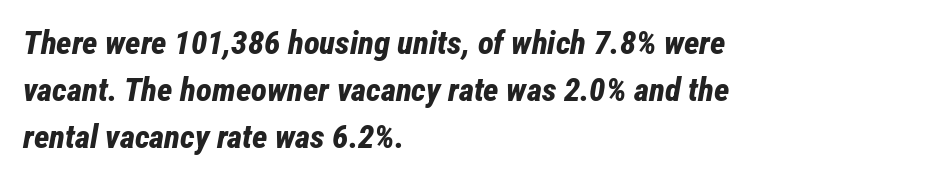
The image shows 33 px bold, condensed type, italic (leaning right); set left-aligned, normal line spacing (1.43x), normal letter spacing, not underlined; low stroke contrast and a medium x-height.
